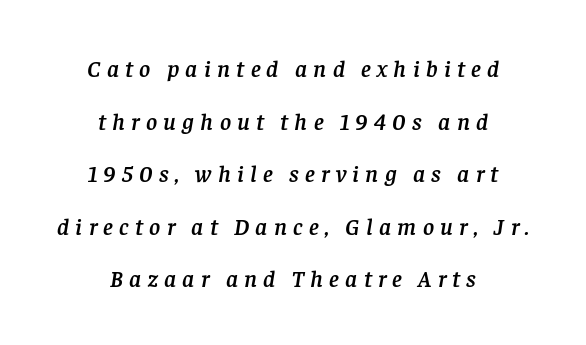
The image shows 24 px text type, italic (leaning right); set centered, loose line spacing (2.19x), unusually wide letter spacing (+0.26 em), not underlined.
